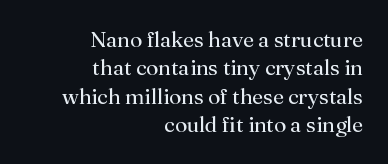
The image shows 22 px text type, upright; set right-aligned, normal line spacing (1.29x), normal letter spacing, not underlined.
